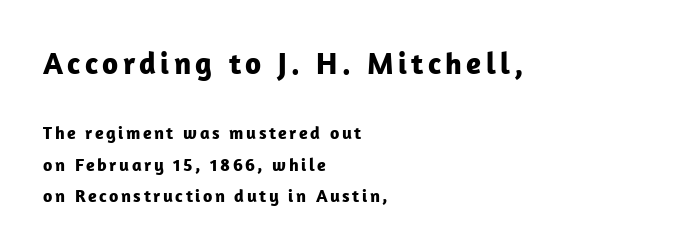
The image shows 31 px bold sans-serif type, upright; set left-aligned, line spacing 1.73x, not underlined; the first (top) block is 1.72x larger; low stroke contrast and a medium x-height.
